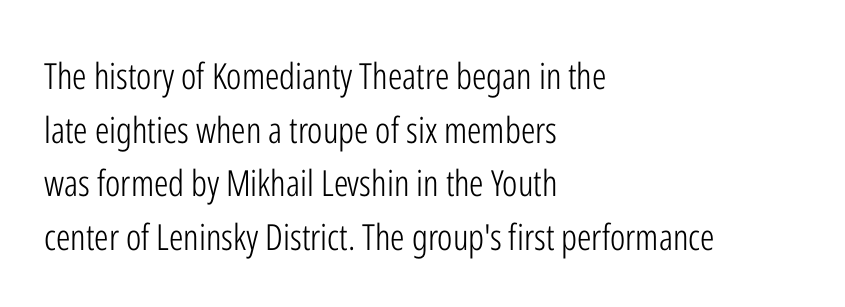
The image shows 36 px light, condensed sans-serif type, upright; set left-aligned, normal line spacing (1.49x), normal letter spacing, not underlined; low stroke contrast and a medium x-height.
